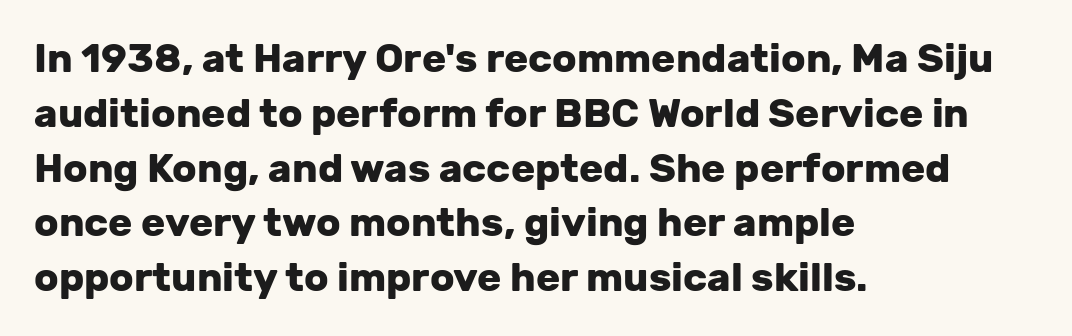
{"serif": "no", "italic": "no", "bold": "yes", "weight": "heavy", "width": "normal", "stroke_contrast": "low", "x_height": "medium", "monospaced": "no", "underline": "no", "align": "left", "line_spacing": "normal", "line_spacing_ratio": 1.37, "letter_spacing": "normal", "letter_spacing_em": 0.0, "glyph_px": 40}
